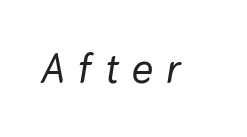
{"italic": "yes", "lean": "right", "slant_degrees": 9, "width": "normal", "stroke_contrast": "low", "x_height": "medium", "monospaced": "no", "underline": "no", "letter_spacing": "wide", "letter_spacing_em": 0.32, "glyph_px": 41}
